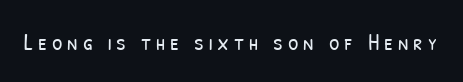
The image shows 24 px text type; set unusually wide letter spacing (+0.2 em), not underlined.
